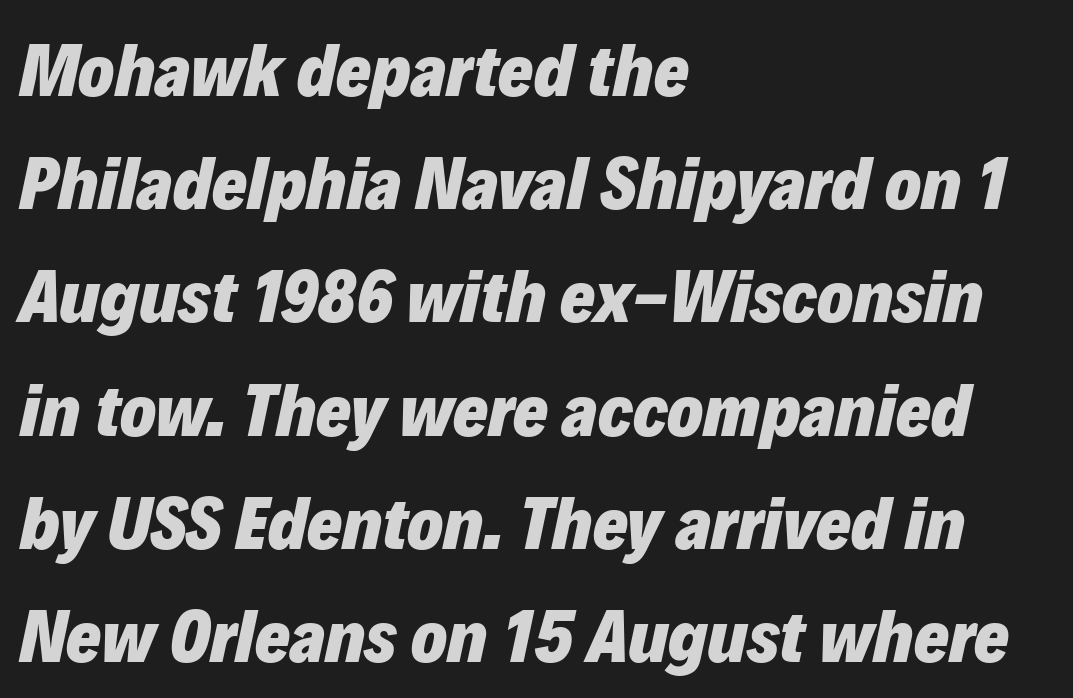
Q: Is the text bold? A: Yes.
Q: Is the text italic (slanted)? A: Yes, it leans right by about 12 degrees.
Q: Is the text underlined? A: No.
Q: How is the paragraph aligned? A: Left-aligned.
Q: Is the spacing between letters normal or unusually wide? A: Normal.
Q: Is the spacing between lines tight, normal or loose? A: Normal.
Q: Width (condensed, normal, or wide)? A: Normal.
Q: Stroke contrast? A: Low.
Q: x-height? A: Medium.
Q: Monospaced? A: No.
